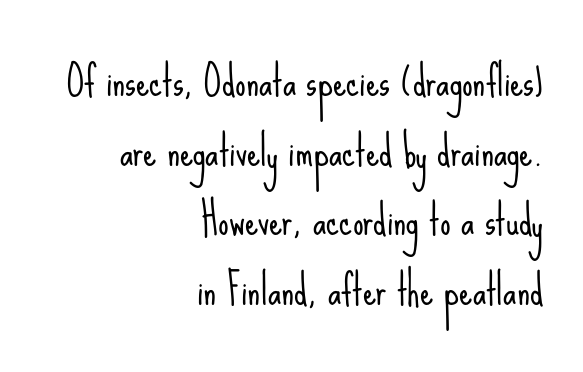
{"serif": "no", "italic": "no", "bold": "no", "weight": "light", "width": "condensed", "stroke_contrast": "low", "x_height": "small", "monospaced": "no", "underline": "no", "align": "right", "line_spacing": "normal", "line_spacing_ratio": 1.66, "letter_spacing": "normal", "letter_spacing_em": 0.0, "glyph_px": 42}
